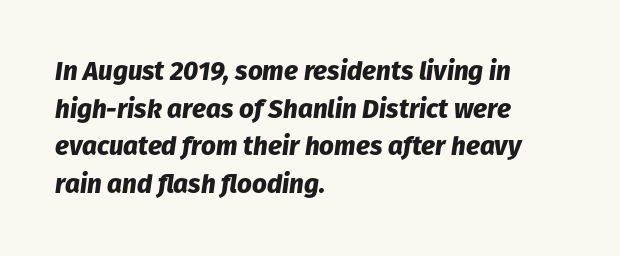
{"italic": "yes", "lean": "right", "slant_degrees": 8, "bold": "yes", "underline": "no", "align": "left", "line_spacing": "normal", "line_spacing_ratio": 1.45, "letter_spacing": "normal", "letter_spacing_em": 0.0, "glyph_px": 26}
